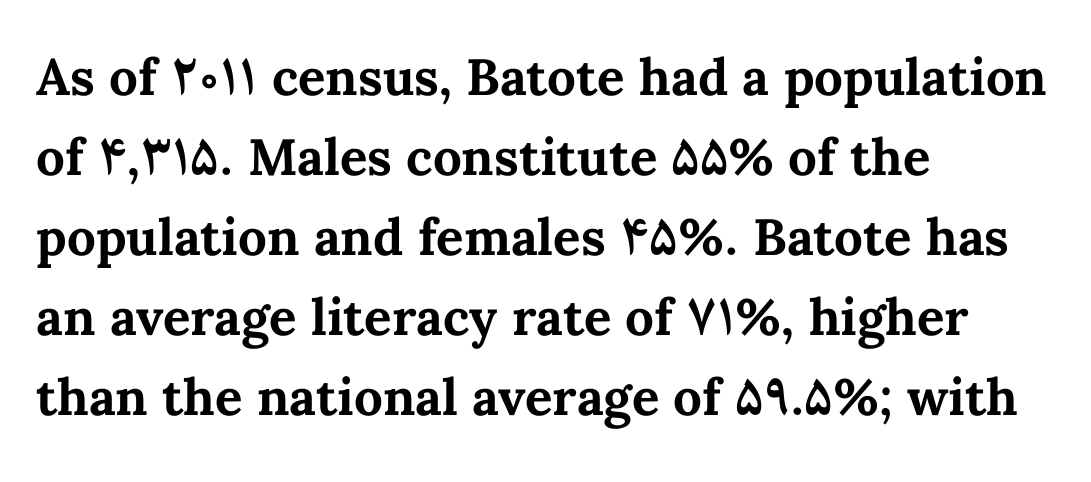
The image shows 51 px bold type, upright; set left-aligned, normal line spacing (1.57x), normal letter spacing, not underlined; medium stroke contrast and a medium x-height.
